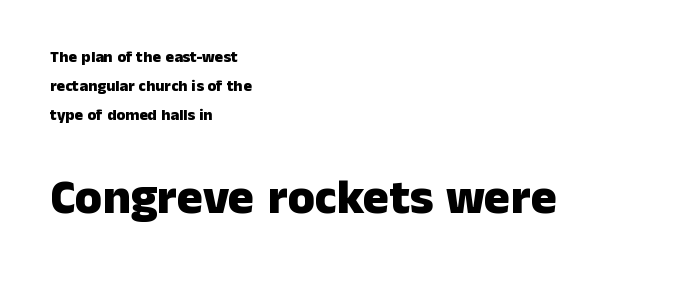
{"serif": "no", "italic": "no", "bold": "yes", "weight": "heavy", "width": "normal", "stroke_contrast": "low", "x_height": "medium", "monospaced": "no", "underline": "no", "align": "left", "line_spacing_ratio": 1.81, "letter_spacing": "normal", "letter_spacing_em": 0.0, "larger_block": "second", "size_ratio": 3.06, "glyph_px": 49}
